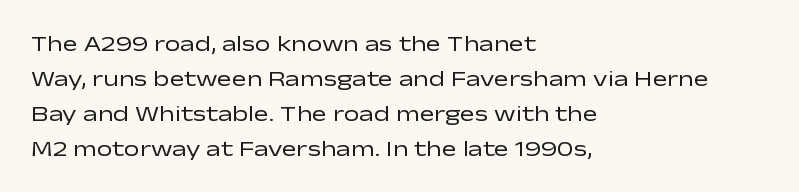
The image shows 22 px text type, upright; set left-aligned, normal line spacing (1.59x), normal letter spacing, not underlined.
